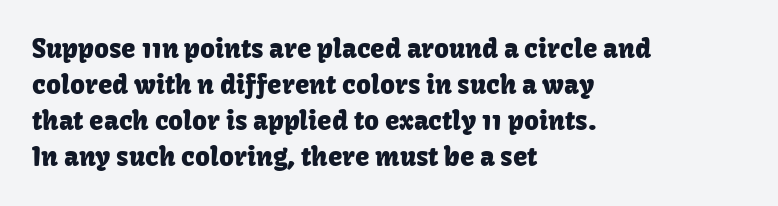
{"italic": "no", "underline": "no", "align": "left", "line_spacing": "normal", "line_spacing_ratio": 1.39, "letter_spacing": "normal", "letter_spacing_em": 0.0, "glyph_px": 26}
